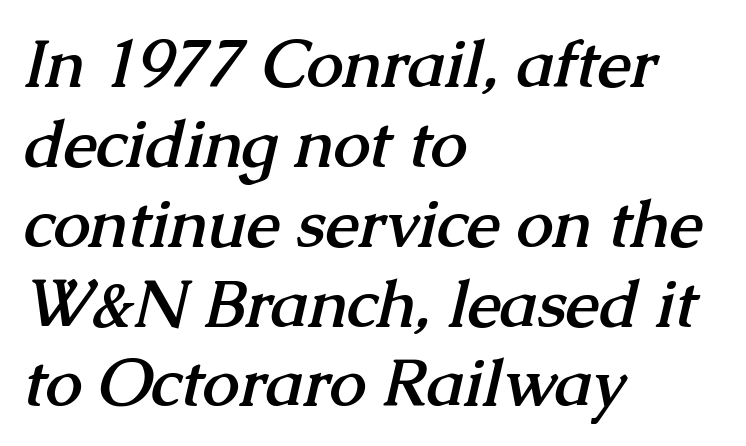
{"serif": "yes", "bold": "yes", "weight": "semibold", "width": "normal", "stroke_contrast": "medium", "x_height": "medium", "monospaced": "no", "underline": "no", "align": "left", "line_spacing_ratio": 1.21, "letter_spacing": "normal", "letter_spacing_em": 0.0, "glyph_px": 66}
